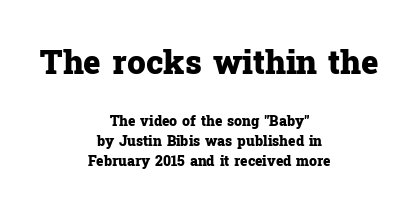
{"serif": "yes", "italic": "no", "bold": "yes", "weight": "heavy", "width": "normal", "stroke_contrast": "low", "x_height": "medium", "monospaced": "no", "underline": "no", "align": "center", "line_spacing": "normal", "line_spacing_ratio": 1.46, "letter_spacing": "normal", "letter_spacing_em": 0.0, "larger_block": "first", "size_ratio": 2.36, "glyph_px": 33}
